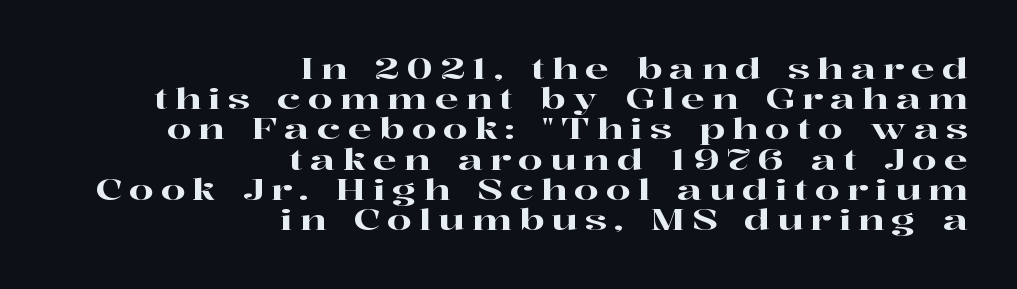
The type family on display is of the serif kind. The foot of each line stays bare and open. Note the varied advance widths — an 'i' is clearly narrower than an 'm'. Each new line begins almost immediately beneath the previous one.
